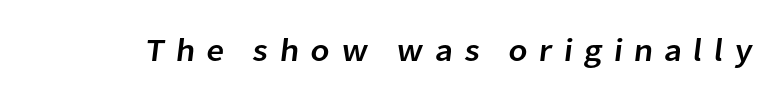
The image shows 32 px sans-serif type; set unusually wide letter spacing (+0.34 em), not underlined; low stroke contrast and a medium x-height.
